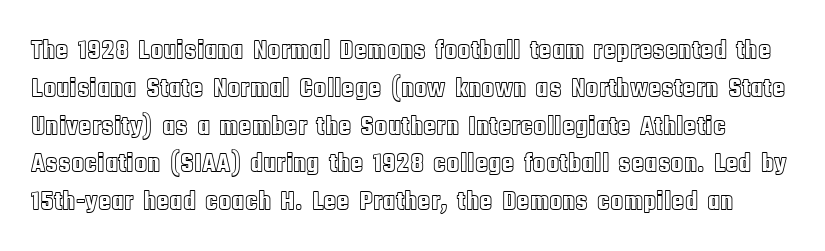
The lettering stays uniformly vertical, giving the passage a roman look. Words float on clear page, feet unadorned. Compared with typical paragraphs, the rows here are spaced about the same. Students, note that the glyphs here touch the page at normal intervals.
